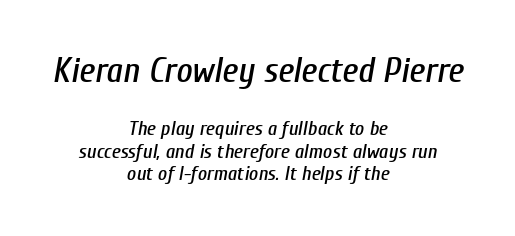
{"italic": "yes", "lean": "right", "slant_degrees": 10, "width": "condensed", "stroke_contrast": "low", "x_height": "medium", "monospaced": "no", "underline": "no", "align": "center", "line_spacing": "tight", "line_spacing_ratio": 1.12, "letter_spacing": "normal", "letter_spacing_em": 0.0, "larger_block": "first", "size_ratio": 1.75, "glyph_px": 35}
